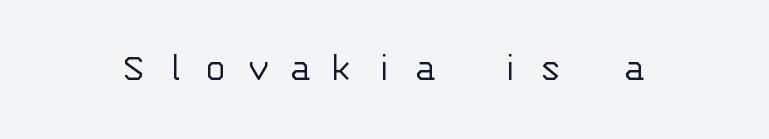
The image shows 41 px light sans-serif type, upright, monospaced; set unusually wide letter spacing (+0.48 em), not underlined; low stroke contrast and a large x-height.
